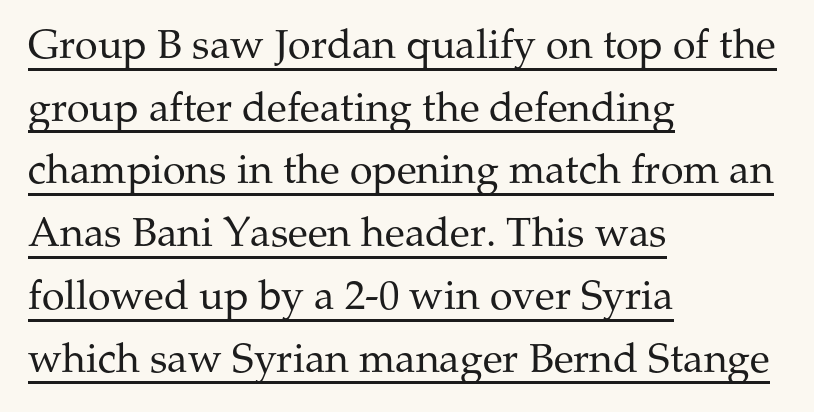
The image shows 41 px regular-weight serif type, upright; set left-aligned, normal line spacing (1.53x), normal letter spacing, underlined; medium stroke contrast and a medium x-height.
